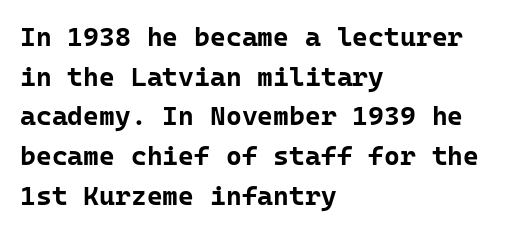
The glyphs are unaccompanied by any horizontal stroke below them. The characters look thick and weighty, a clear bold. Horizontally, the lines are justified to the leading edge only. Successive baselines arrive at the customary interval. Ordinary non-slanted type is in use.
